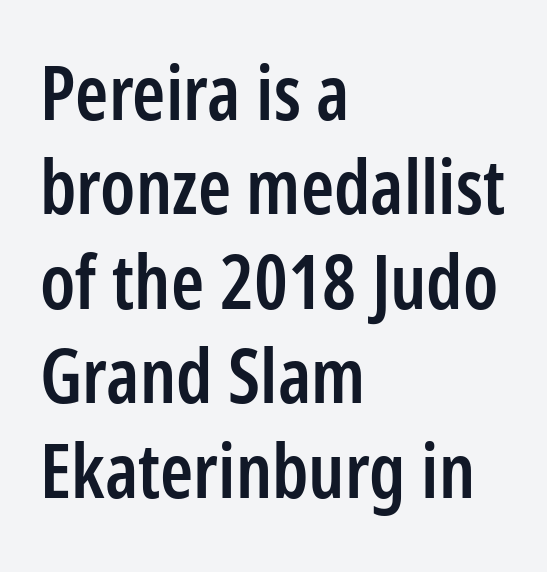
Q: Is the text bold? A: Semi-bold.
Q: Is the text italic (slanted)? A: No, it is upright.
Q: Is the typeface a serif or a sans-serif typeface? A: Sans-serif.
Q: Is the text underlined? A: No.
Q: How is the paragraph aligned? A: Left-aligned.
Q: Is the spacing between letters normal or unusually wide? A: Normal.
Q: Is the spacing between lines tight, normal or loose? A: Normal.
Q: Width (condensed, normal, or wide)? A: Condensed.
Q: Stroke contrast? A: Low.
Q: x-height? A: Medium.
Q: Monospaced? A: No.
